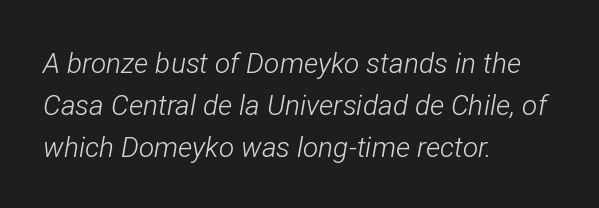
{"italic": "yes", "lean": "right", "slant_degrees": 12, "bold": "no", "weight": "light", "width": "condensed", "stroke_contrast": "low", "x_height": "medium", "monospaced": "no", "underline": "no", "align": "left", "line_spacing": "normal", "line_spacing_ratio": 1.5, "letter_spacing": "normal", "letter_spacing_em": 0.0, "glyph_px": 28}
